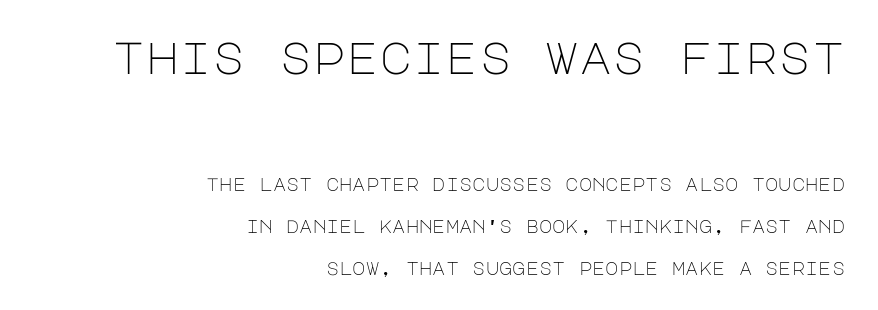
You can tell it's not italic because the verticals are truly vertical. The designer dialed line spacing up above the default. This is not heavy type; no bold has been used. Is the block centered? No — it sits flush against the right margin. The space beneath each line is pristine and unruled. The designer gave the opening block more size than the closing block.
